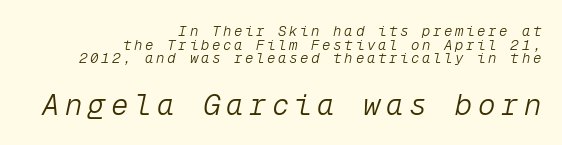
Q: Is the text bold? A: No.
Q: Is the text italic (slanted)? A: Yes, it leans right by about 12 degrees.
Q: Is the text underlined? A: No.
Q: How is the paragraph aligned? A: Right-aligned.
Q: Is the spacing between lines tight, normal or loose? A: Tight.
Q: Which block of text is set in a larger size, the first (top) or the second (bottom)? A: The second (bottom) one.
Q: Width (condensed, normal, or wide)? A: Normal.
Q: Stroke contrast? A: Low.
Q: x-height? A: Medium.
Q: Monospaced? A: Yes.
